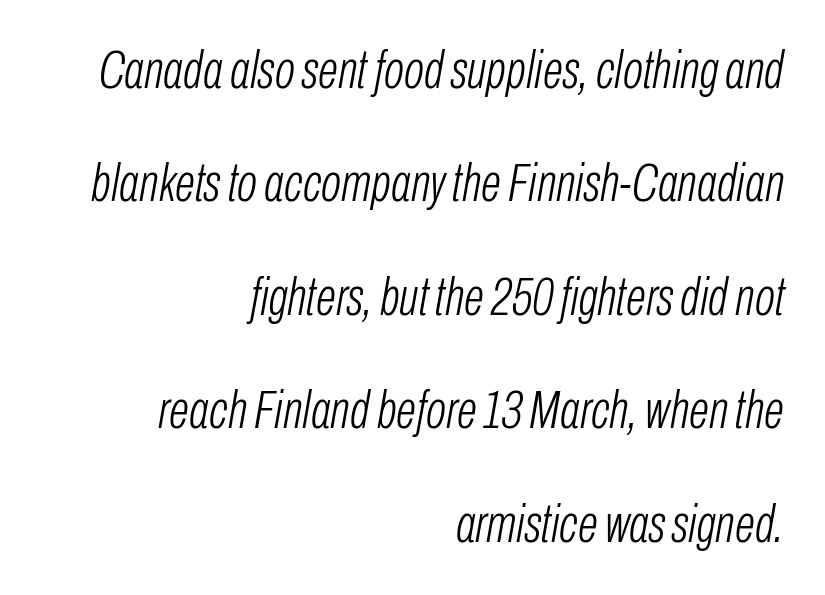
Q: Is the text bold? A: No.
Q: Is the text italic (slanted)? A: Yes, it leans right by about 10 degrees.
Q: Is the text underlined? A: No.
Q: How is the paragraph aligned? A: Right-aligned.
Q: Is the spacing between letters normal or unusually wide? A: Normal.
Q: Is the spacing between lines tight, normal or loose? A: Loose.
Q: Width (condensed, normal, or wide)? A: Condensed.
Q: Stroke contrast? A: Low.
Q: x-height? A: Medium.
Q: Monospaced? A: No.
